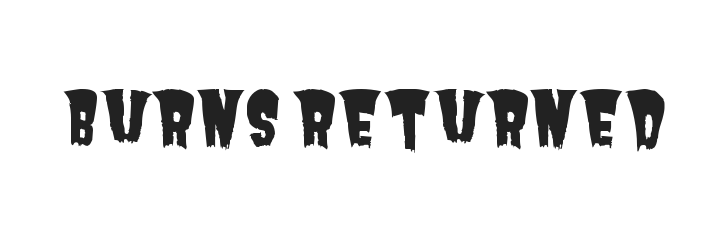
The image shows 73 px condensed sans-serif type; set normal letter spacing, not underlined; low stroke contrast and a large x-height.
